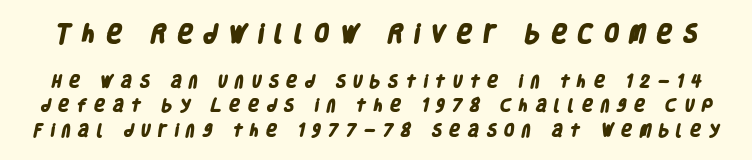
The image shows 20 px bold type; set line spacing 1.72x, unusually wide letter spacing (+0.49 em), not underlined; the first (top) block is 1.43x larger.
